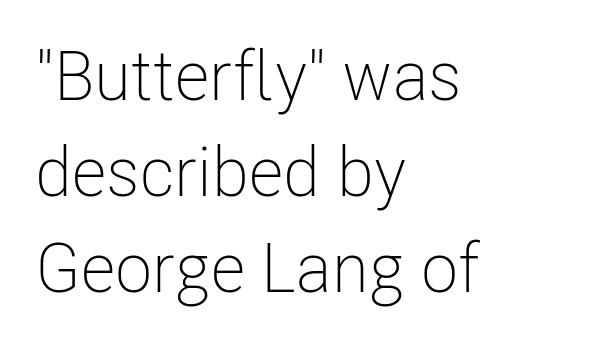
The image shows 69 px light, condensed sans-serif type, upright; set left-aligned, normal line spacing (1.39x), normal letter spacing, not underlined; low stroke contrast and a medium x-height.
